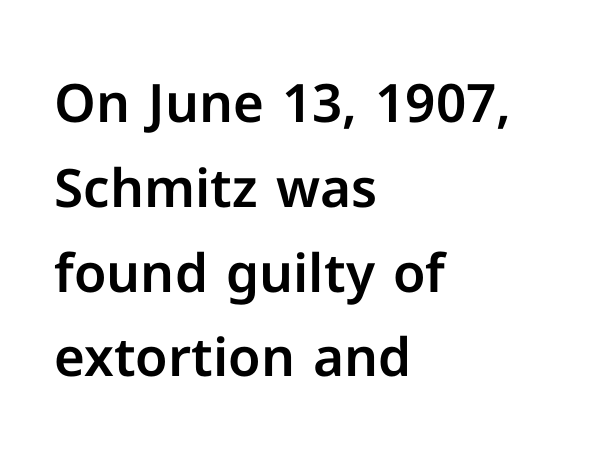
{"serif": "no", "italic": "no", "width": "normal", "stroke_contrast": "low", "x_height": "medium", "monospaced": "no", "underline": "no", "align": "left", "line_spacing": "normal", "line_spacing_ratio": 1.6, "letter_spacing": "normal", "letter_spacing_em": 0.0, "glyph_px": 53}
